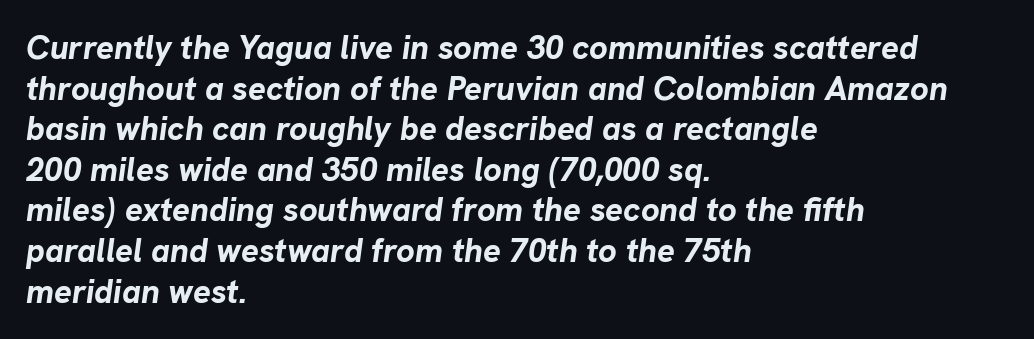
The image shows 33 px bold type, italic (leaning right); set left-aligned, line spacing 1.23x, normal letter spacing, not underlined; low stroke contrast and a medium x-height.
